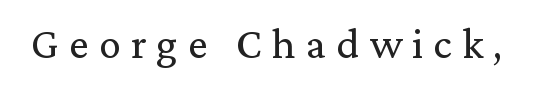
The letters look calm and open, with moderate or lighter stems. The typeface chosen for these lines features serifs. Spacing between characters has been opened up far beyond the box default. Honestly, there is no underline to notice here at all. Is there any slant? The stems are plumb. The face used here is proportionally spaced, like ordinary book or web type.
